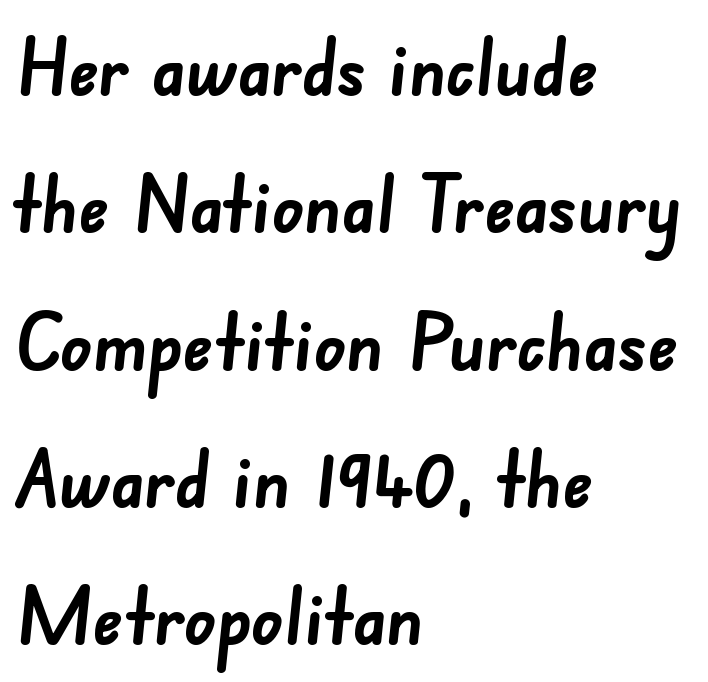
Q: Is the text bold? A: Yes.
Q: Is the typeface a serif or a sans-serif typeface? A: Sans-serif.
Q: Is the text underlined? A: No.
Q: How is the paragraph aligned? A: Left-aligned.
Q: Is the spacing between letters normal or unusually wide? A: Normal.
Q: Width (condensed, normal, or wide)? A: Normal.
Q: Stroke contrast? A: Low.
Q: x-height? A: Small.
Q: Monospaced? A: No.
